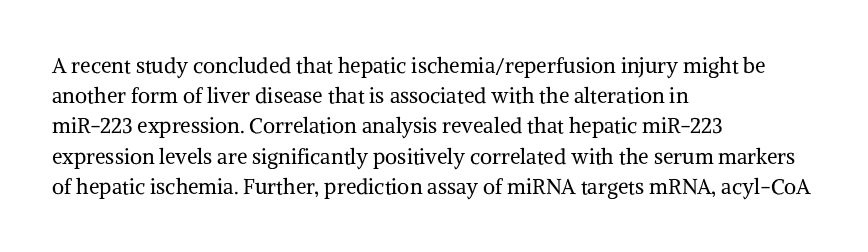
Q: Is the text bold? A: No.
Q: Is the text italic (slanted)? A: No, it is upright.
Q: Is the text underlined? A: No.
Q: How is the paragraph aligned? A: Left-aligned.
Q: Is the spacing between letters normal or unusually wide? A: Normal.
Q: Is the spacing between lines tight, normal or loose? A: Normal.
